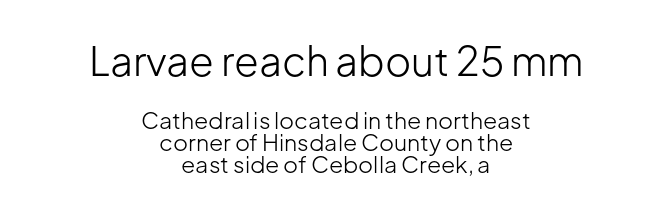
The image shows 40 px light sans-serif type, upright; set centered, tight line spacing (0.97x), normal letter spacing, not underlined; the first (top) block is 1.74x larger; low stroke contrast and a medium x-height.
